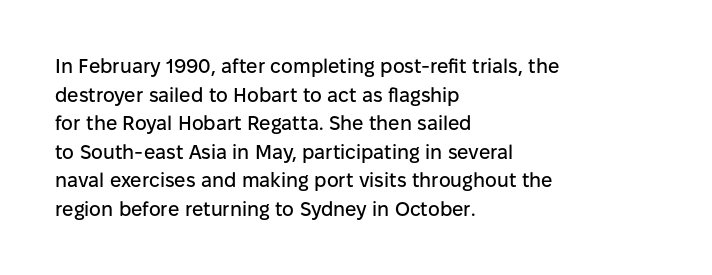
Every character sits straight up, as roman type does. The glyphs are unaccompanied by any horizontal stroke below them. Normally led — the rows are evenly, conventionally spaced. If you drew a ruler down the left edge, every line would touch it. The type is set solid horizontally, with unmodified tracking.
